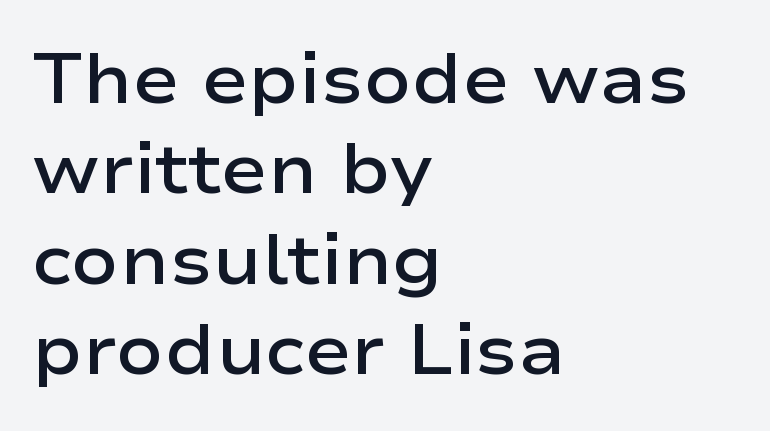
Q: Is the text bold? A: Semi-bold.
Q: Is the text italic (slanted)? A: No, it is upright.
Q: Is the typeface a serif or a sans-serif typeface? A: Sans-serif.
Q: Is the text underlined? A: No.
Q: How is the paragraph aligned? A: Left-aligned.
Q: Is the spacing between letters normal or unusually wide? A: Normal.
Q: Is the spacing between lines tight, normal or loose? A: Normal.
Q: Width (condensed, normal, or wide)? A: Wide.
Q: Stroke contrast? A: Low.
Q: x-height? A: Medium.
Q: Monospaced? A: No.
